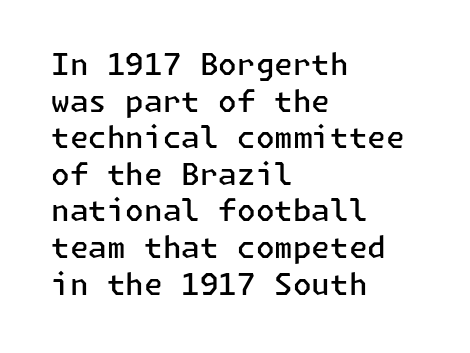
{"serif": "no", "italic": "no", "bold": "semi", "weight": "semibold", "width": "normal", "stroke_contrast": "low", "x_height": "medium", "underline": "no", "align": "left", "line_spacing_ratio": 1.22, "letter_spacing": "normal", "letter_spacing_em": 0.0, "glyph_px": 30}
